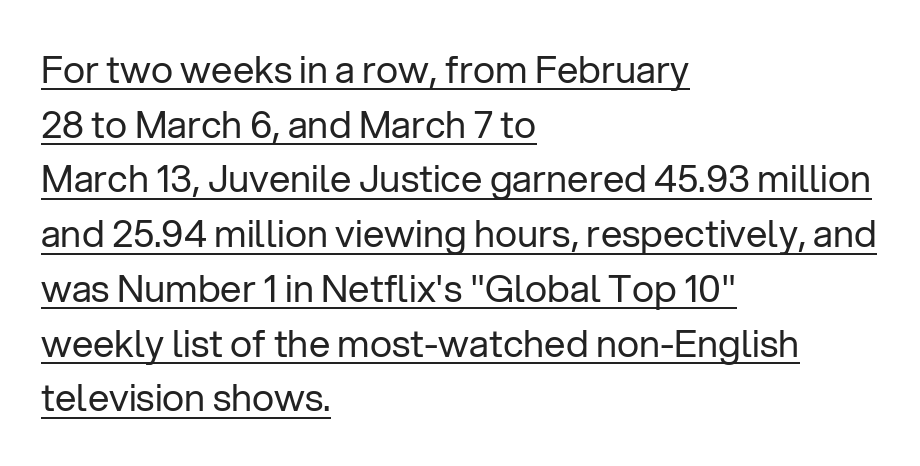
The image shows 38 px regular-weight sans-serif type, upright; set left-aligned, normal line spacing (1.44x), normal letter spacing, underlined; low stroke contrast and a medium x-height.
